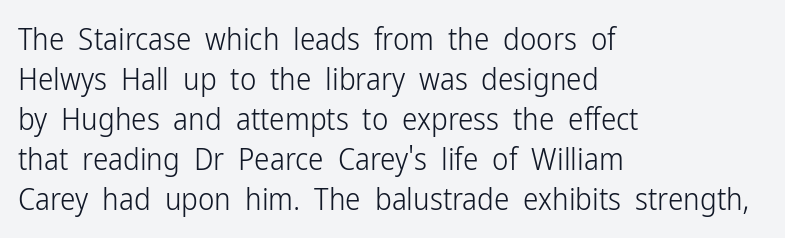
The image shows 31 px light, condensed sans-serif type, upright; set left-aligned, normal line spacing (1.29x), normal letter spacing, not underlined; low stroke contrast and a medium x-height.
